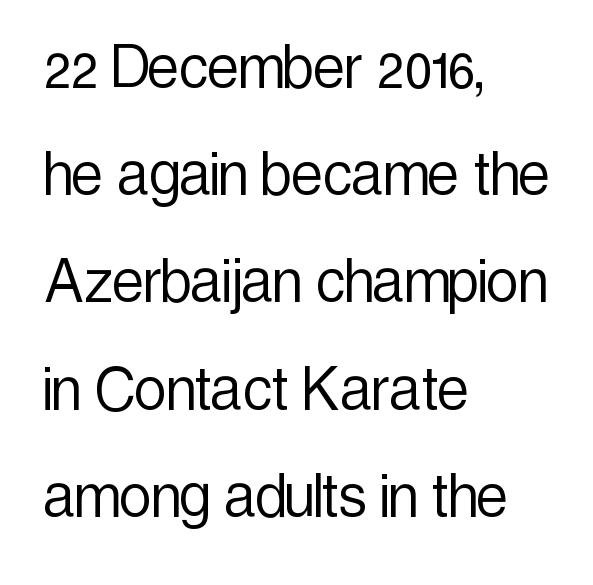
Think of a printed novel: that variable character pitch is what you see here. On a weight scale, this lands at 450 or below. Do the letters lean? They stand straight. Does the leading feel generous? No, just average. The glyphs are unaccompanied by any horizontal stroke below them.
